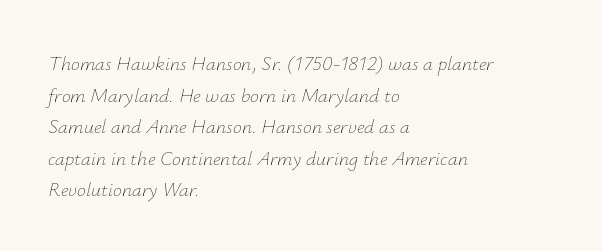
{"italic": "yes", "lean": "right", "slant_degrees": 12, "bold": "no", "underline": "no", "align": "left", "line_spacing": "normal", "line_spacing_ratio": 1.58, "letter_spacing": "normal", "letter_spacing_em": 0.0, "glyph_px": 20}
